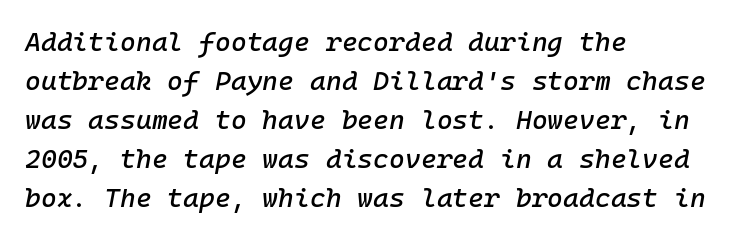
The image shows 27 px text type, italic (leaning right); set left-aligned, normal line spacing (1.44x), normal letter spacing, not underlined.
